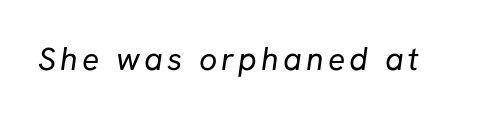
Q: Is the text bold? A: No.
Q: Is the typeface a serif or a sans-serif typeface? A: Sans-serif.
Q: Is the text underlined? A: No.
Q: Width (condensed, normal, or wide)? A: Normal.
Q: Stroke contrast? A: Low.
Q: x-height? A: Medium.
Q: Monospaced? A: No.
